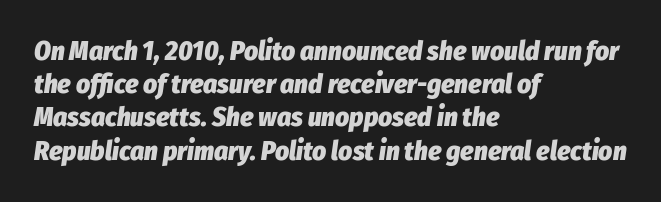
Q: Is the text bold? A: Yes.
Q: Is the text italic (slanted)? A: Yes, it leans right by about 8 degrees.
Q: Is the text underlined? A: No.
Q: How is the paragraph aligned? A: Left-aligned.
Q: Is the spacing between letters normal or unusually wide? A: Normal.
